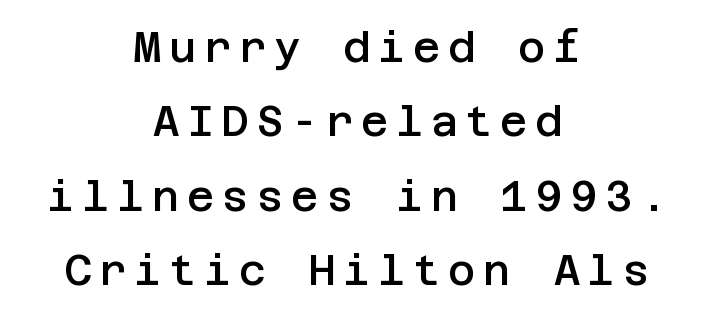
The image shows 42 px semibold sans-serif type, upright; set centered, line spacing 1.77x, not underlined; low stroke contrast and a large x-height.
